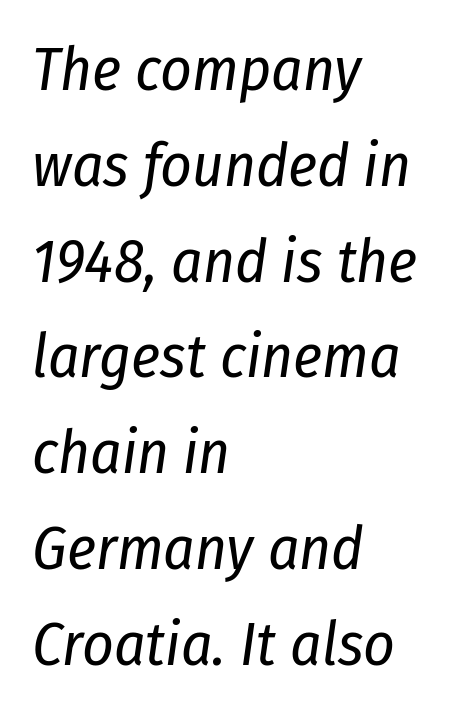
The image shows 61 px regular-weight, condensed type, italic (leaning right); set left-aligned, normal line spacing (1.57x), normal letter spacing, not underlined; low stroke contrast and a medium x-height.
